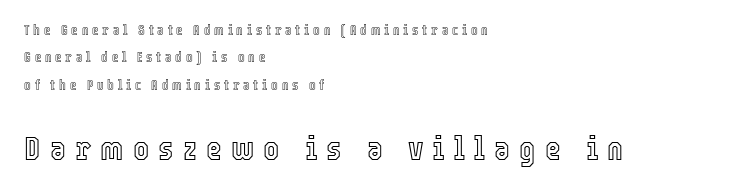
Q: Is the text italic (slanted)? A: No, it is upright.
Q: Is the text underlined? A: No.
Q: How is the paragraph aligned? A: Left-aligned.
Q: Is the spacing between letters normal or unusually wide? A: Unusually wide.
Q: Is the spacing between lines tight, normal or loose? A: Loose.
Q: Which block of text is set in a larger size, the first (top) or the second (bottom)? A: The second (bottom) one.
Q: Width (condensed, normal, or wide)? A: Condensed.
Q: x-height? A: Medium.
Q: Monospaced? A: No.
